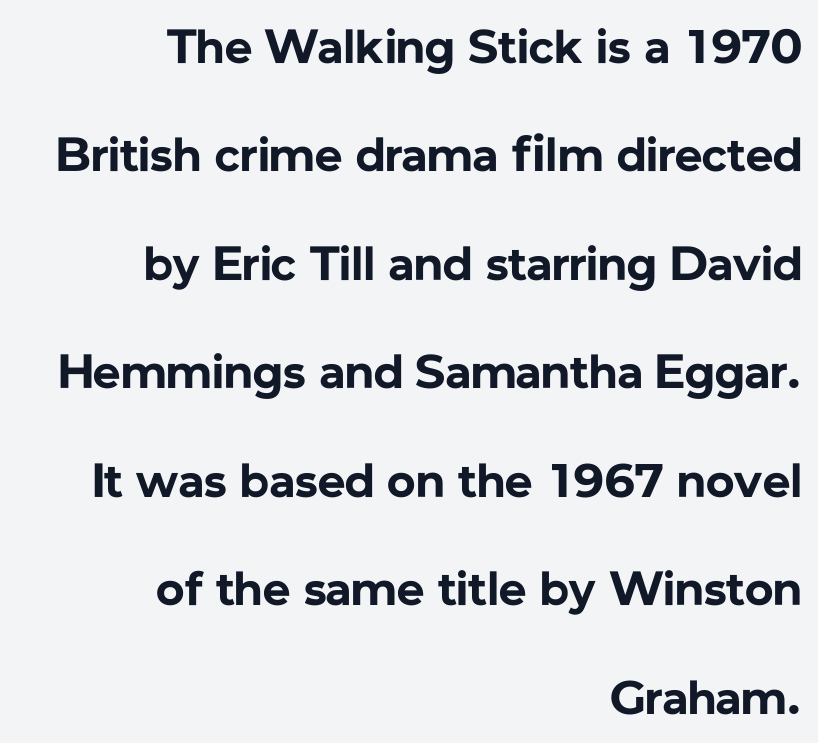
The image shows 48 px bold sans-serif type, upright; set right-aligned, loose line spacing (2.26x), normal letter spacing, not underlined; low stroke contrast and a medium x-height.
